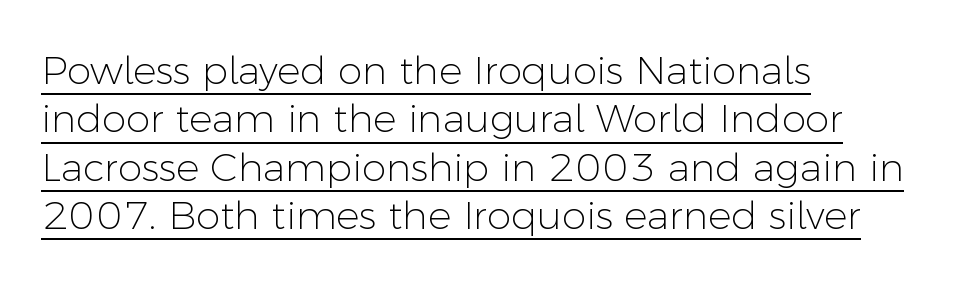
The image shows 39 px light sans-serif type, upright; set left-aligned, line spacing 1.24x, normal letter spacing, underlined; low stroke contrast and a medium x-height.
